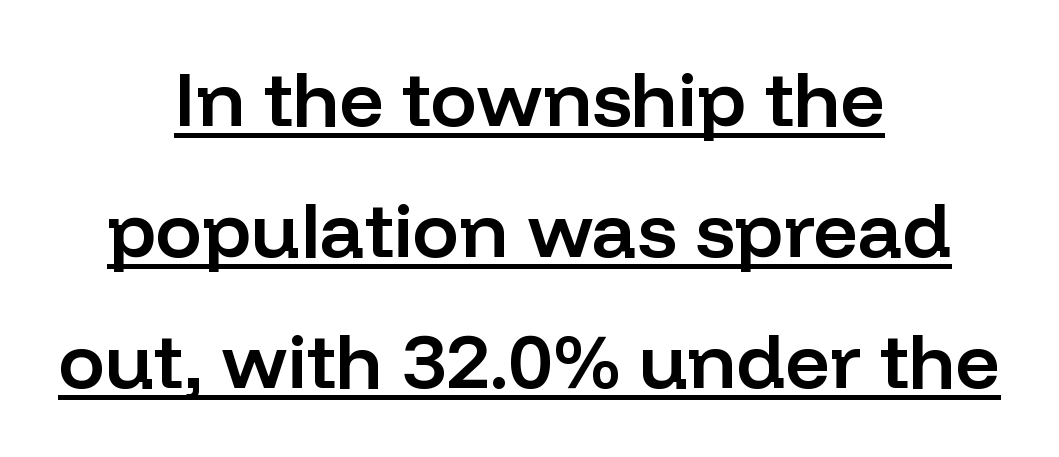
Q: Is the text bold? A: Semi-bold.
Q: Is the text italic (slanted)? A: No, it is upright.
Q: Is the typeface a serif or a sans-serif typeface? A: Sans-serif.
Q: Is the text underlined? A: Yes.
Q: How is the paragraph aligned? A: Centered.
Q: Is the spacing between letters normal or unusually wide? A: Normal.
Q: Is the spacing between lines tight, normal or loose? A: Normal.
Q: Width (condensed, normal, or wide)? A: Normal.
Q: Stroke contrast? A: Low.
Q: x-height? A: Medium.
Q: Monospaced? A: No.
